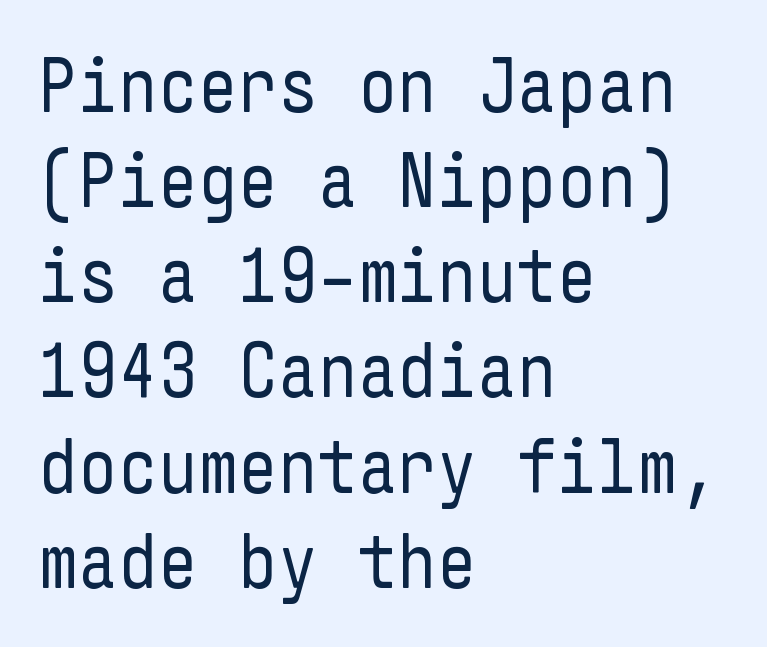
{"serif": "no", "italic": "no", "bold": "no", "weight": "regular", "width": "condensed", "stroke_contrast": "low", "x_height": "medium", "underline": "no", "align": "left", "line_spacing_ratio": 1.22, "letter_spacing": "normal", "letter_spacing_em": 0.0, "glyph_px": 78}
